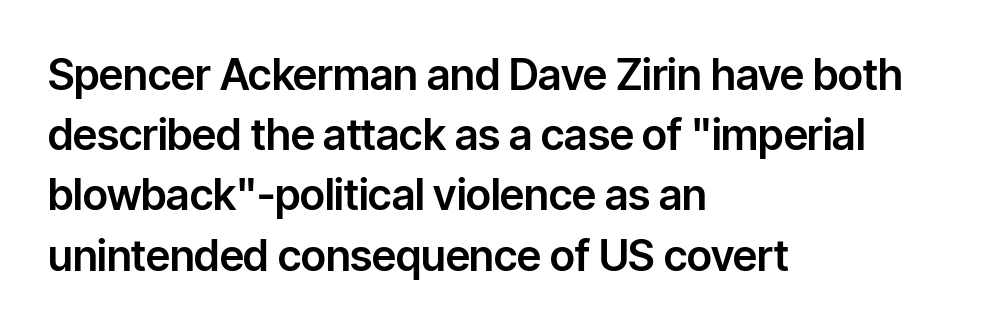
Style check: upright. Is this a fixed-width face? No — the glyphs have proportional, varying widths. The compositor pushed each line to the left boundary. Between one letter and the next there's only the usual sliver of space. The area under the type is left untouched. Letterform terminals end flat and unadorned throughout the passage.
